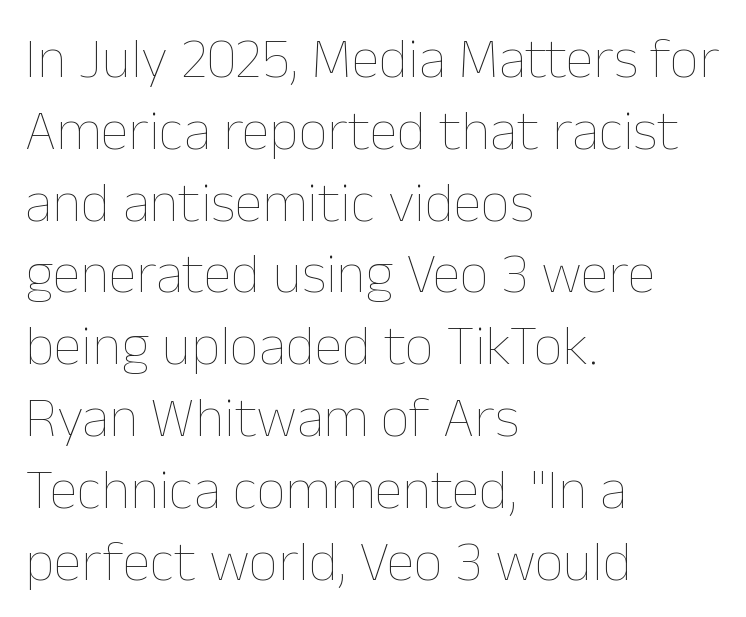
The image shows 57 px thin type, upright; set left-aligned, normal line spacing (1.26x), normal letter spacing, not underlined; low stroke contrast and a medium x-height.
